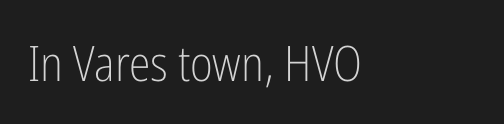
Q: Is the text bold? A: No.
Q: Is the text italic (slanted)? A: No, it is upright.
Q: Is the typeface a serif or a sans-serif typeface? A: Sans-serif.
Q: Is the text underlined? A: No.
Q: How is the paragraph aligned? A: Left-aligned.
Q: Is the spacing between letters normal or unusually wide? A: Normal.
Q: Width (condensed, normal, or wide)? A: Condensed.
Q: Stroke contrast? A: Low.
Q: x-height? A: Medium.
Q: Monospaced? A: No.
